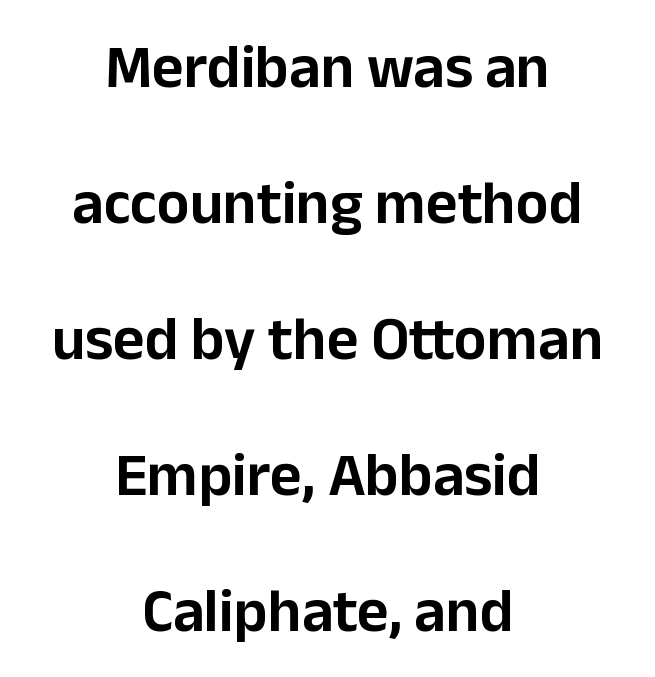
{"serif": "no", "italic": "no", "width": "normal", "stroke_contrast": "low", "x_height": "medium", "monospaced": "no", "underline": "no", "align": "center", "line_spacing": "loose", "line_spacing_ratio": 2.23, "letter_spacing": "normal", "letter_spacing_em": 0.0, "glyph_px": 61}
